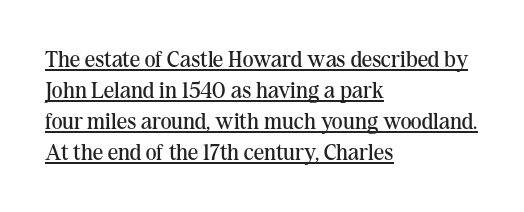
Q: Is the text bold? A: No.
Q: Is the text italic (slanted)? A: No, it is upright.
Q: Is the text underlined? A: Yes.
Q: How is the paragraph aligned? A: Left-aligned.
Q: Is the spacing between letters normal or unusually wide? A: Normal.
Q: Is the spacing between lines tight, normal or loose? A: Normal.
